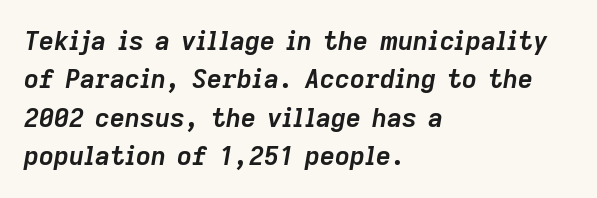
{"italic": "yes", "lean": "right", "slant_degrees": 9, "bold": "yes", "underline": "no", "align": "left", "line_spacing": "normal", "line_spacing_ratio": 1.48, "letter_spacing": "normal", "letter_spacing_em": 0.0, "glyph_px": 26}
